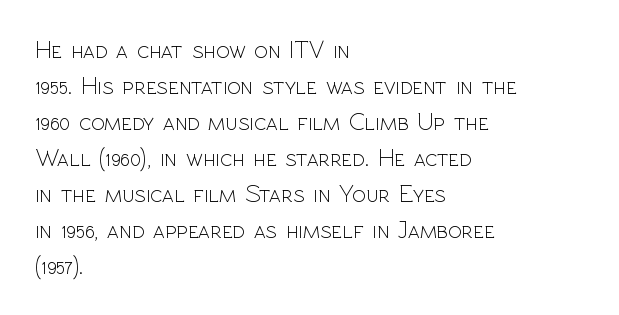
The rendering anchors every line to the left-hand side. Words appear dense and cohesive because spacing is normal. Does the leading feel generous? No, just average. A quiet, ordinary-to-light weight characterises the typeface.
